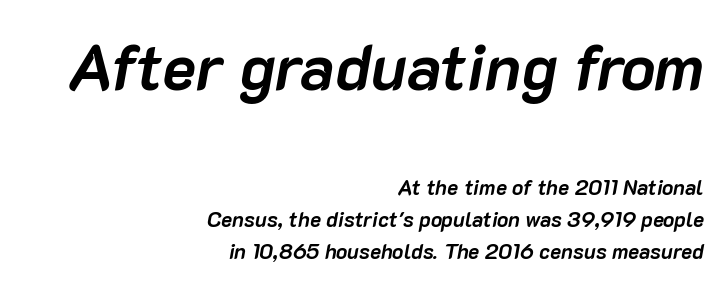
{"italic": "yes", "lean": "right", "slant_degrees": 10, "bold": "yes", "weight": "semibold", "width": "normal", "stroke_contrast": "low", "x_height": "medium", "monospaced": "no", "underline": "no", "align": "right", "line_spacing": "normal", "line_spacing_ratio": 1.54, "letter_spacing": "normal", "letter_spacing_em": 0.0, "larger_block": "first", "size_ratio": 3.05, "glyph_px": 64}
